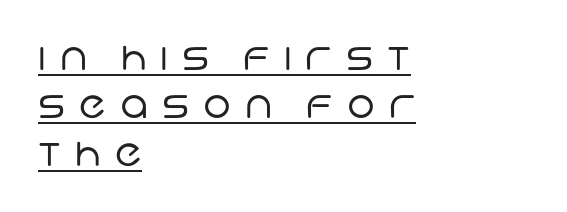
The rendering uses natural spacing where letterforms have individual widths. Quick note: underline on. Horizontally, the lines are justified to the leading edge only. Students, note that the glyphs here are deliberately spaced far apart.
